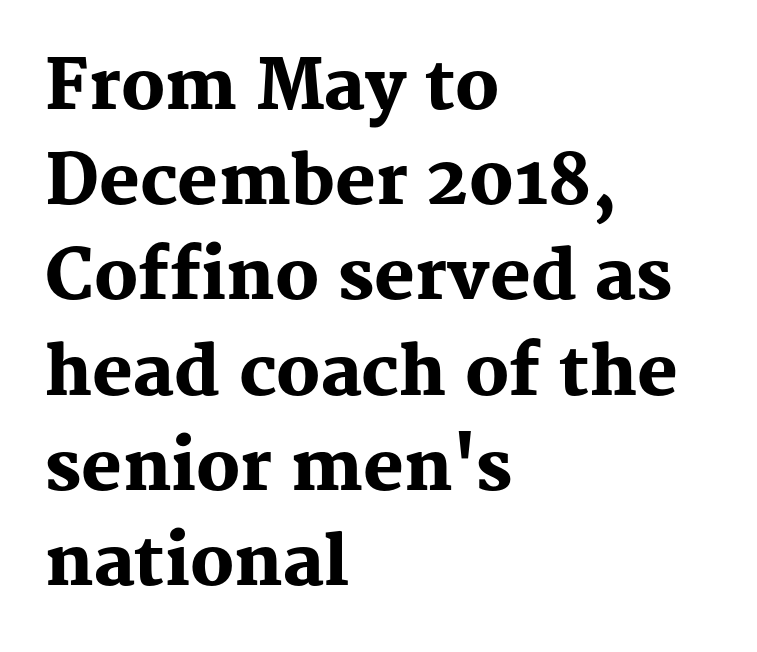
Here the designer chose a conventional face with non-uniform glyph widths. This is heavy type, rendered in bold. Tracking value appears to be zero — textbook default spacing. Letters rest on an invisible, unmarked baseline.
